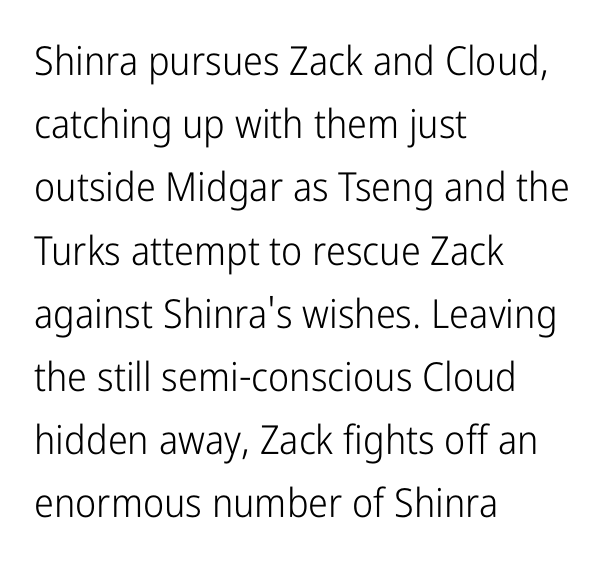
Q: Is the text bold? A: No.
Q: Is the text italic (slanted)? A: No, it is upright.
Q: Is the typeface a serif or a sans-serif typeface? A: Sans-serif.
Q: Is the text underlined? A: No.
Q: How is the paragraph aligned? A: Left-aligned.
Q: Is the spacing between letters normal or unusually wide? A: Normal.
Q: Is the spacing between lines tight, normal or loose? A: Normal.
Q: Width (condensed, normal, or wide)? A: Condensed.
Q: Stroke contrast? A: Low.
Q: x-height? A: Medium.
Q: Monospaced? A: No.
